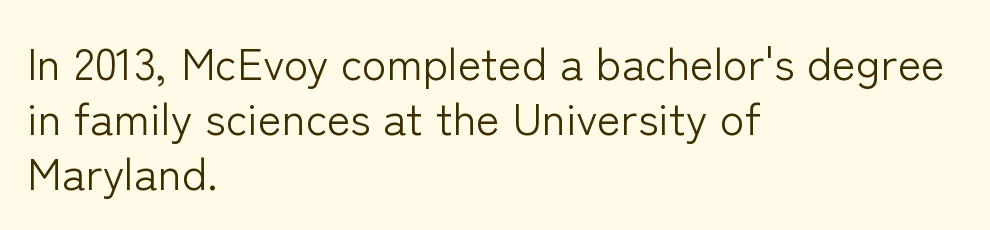
The image shows 45 px light sans-serif type, upright; set left-aligned, line spacing 1.22x, normal letter spacing, not underlined; low stroke contrast and a medium x-height.
